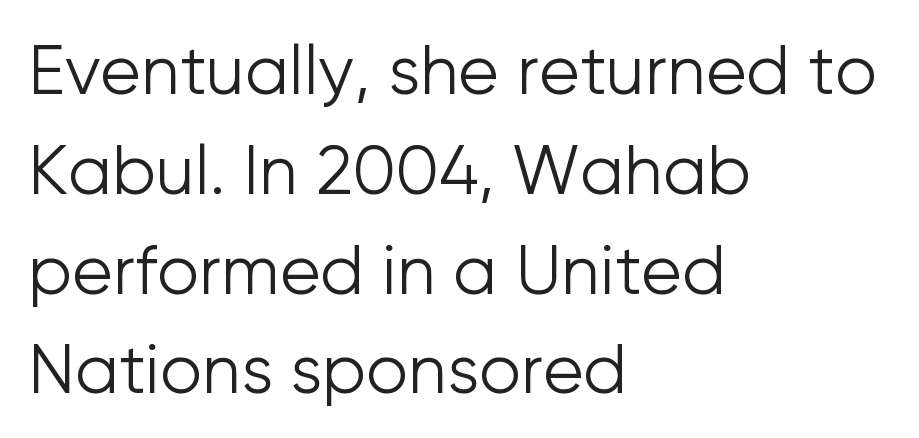
Q: Is the text bold? A: No.
Q: Is the text italic (slanted)? A: No, it is upright.
Q: Is the typeface a serif or a sans-serif typeface? A: Sans-serif.
Q: Is the text underlined? A: No.
Q: How is the paragraph aligned? A: Left-aligned.
Q: Is the spacing between letters normal or unusually wide? A: Normal.
Q: Is the spacing between lines tight, normal or loose? A: Normal.
Q: Width (condensed, normal, or wide)? A: Normal.
Q: Stroke contrast? A: Low.
Q: x-height? A: Medium.
Q: Monospaced? A: No.
